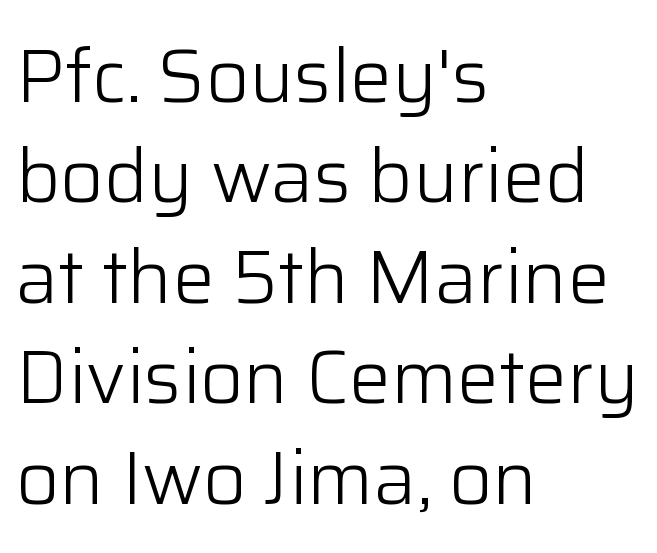
The image shows 75 px light sans-serif type, upright; set left-aligned, normal line spacing (1.34x), normal letter spacing, not underlined; low stroke contrast and a medium x-height.
